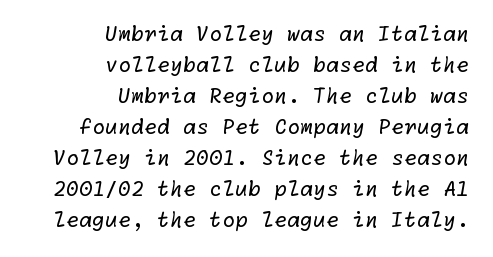
The image shows 21 px text type; set right-aligned, normal line spacing (1.48x), normal letter spacing, not underlined.
